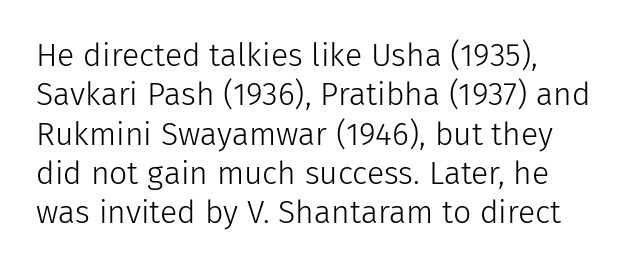
Q: Is the text bold? A: No.
Q: Is the text italic (slanted)? A: No, it is upright.
Q: Is the typeface a serif or a sans-serif typeface? A: Sans-serif.
Q: Is the text underlined? A: No.
Q: Is the spacing between letters normal or unusually wide? A: Normal.
Q: Width (condensed, normal, or wide)? A: Normal.
Q: Stroke contrast? A: Low.
Q: x-height? A: Medium.
Q: Monospaced? A: No.
